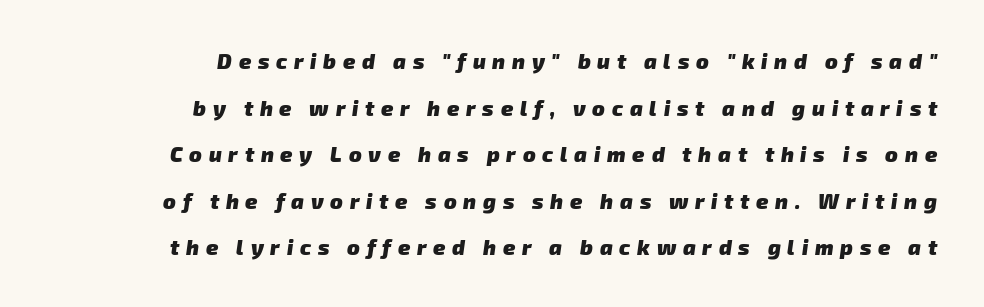
How would I describe the line gaps? Wide and relaxed. Where is the straight margin? On the right. In terms of letterspacing, this is a distinctly airy, spread setting. The rendering uses a bold face; every stroke is thick and dark. A clean baseline with only descenders dipping below it.
